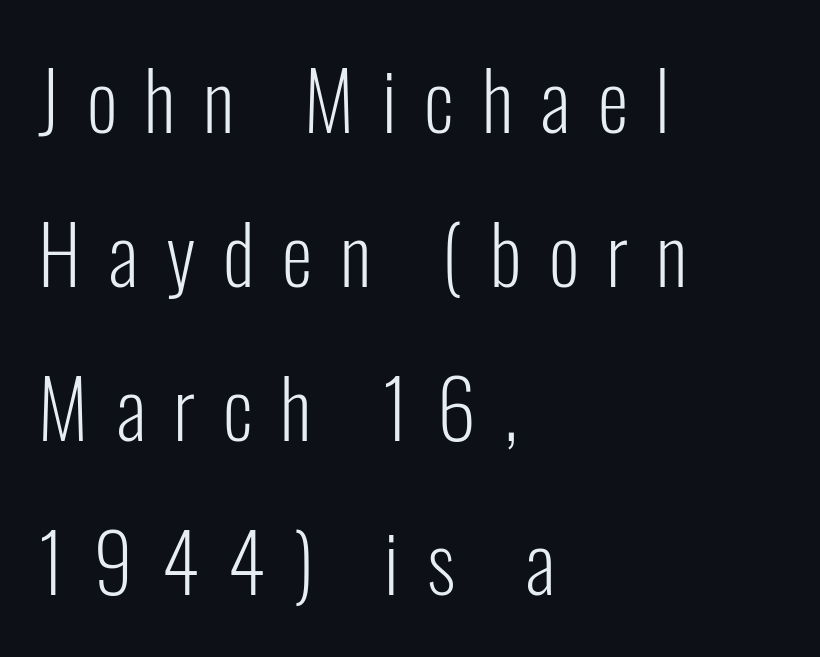
The image shows 79 px light, condensed sans-serif type, upright; set left-aligned, loose line spacing (1.95x), unusually wide letter spacing (+0.35 em), not underlined; low stroke contrast and a medium x-height.
